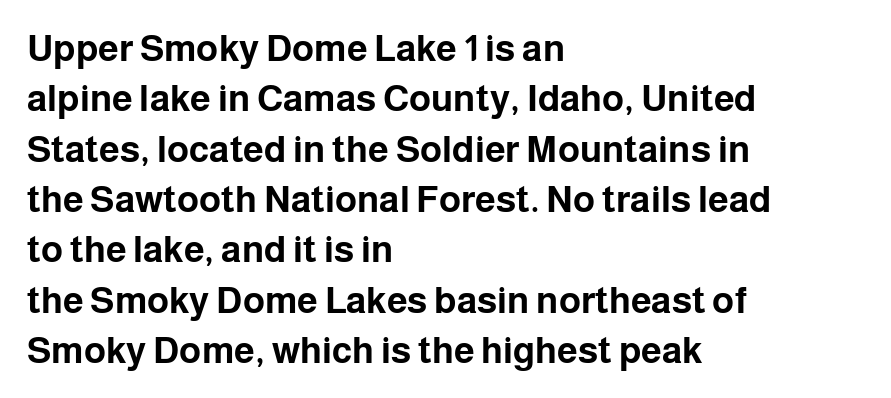
Designer's note — italics off, roman on. Leading matches the norm, producing a regular column. Students, this is bold: see how much ink each stroke carries. Character widths vary here, with narrow letters taking less room than wide ones. The passage is arranged the way most books set body copy — flush left. Nope, no serifs anywhere on these letters.
